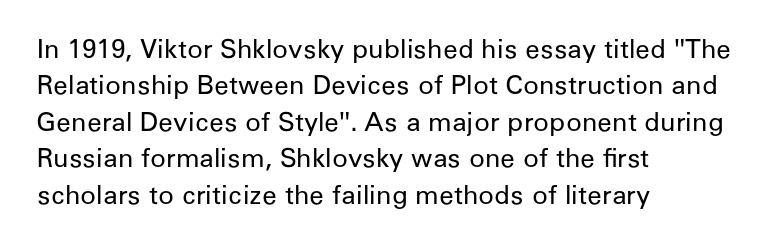
Q: Is the text bold? A: No.
Q: Is the text italic (slanted)? A: No, it is upright.
Q: Is the text underlined? A: No.
Q: How is the paragraph aligned? A: Left-aligned.
Q: Is the spacing between letters normal or unusually wide? A: Normal.
Q: Is the spacing between lines tight, normal or loose? A: Normal.
